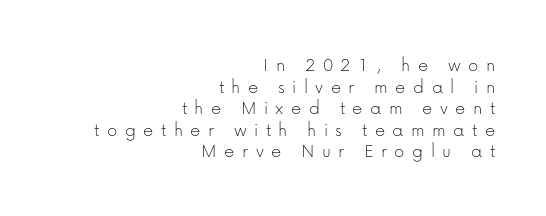
The image shows 20 px text type, upright; set right-aligned, tight line spacing (1.08x), unusually wide letter spacing (+0.37 em), not underlined.
